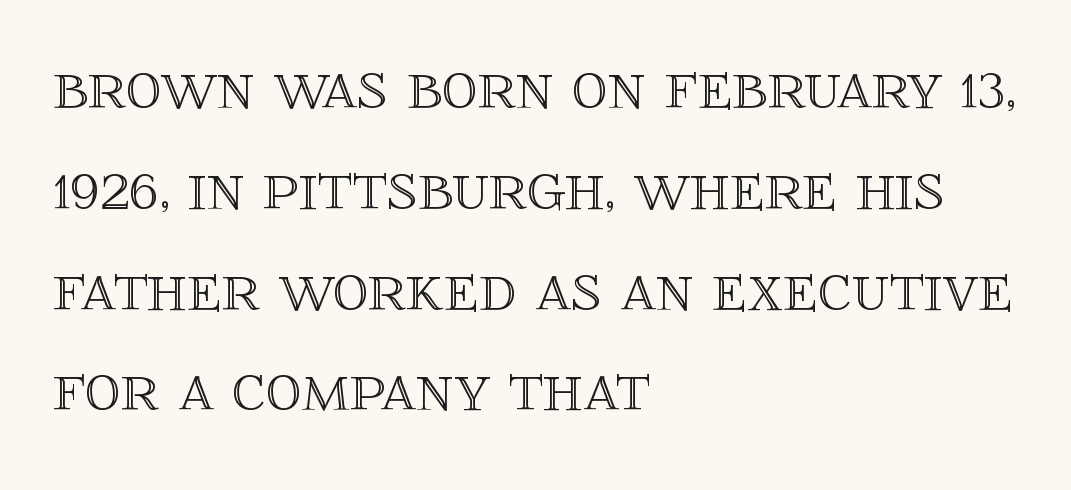
Q: Is the text italic (slanted)? A: No, it is upright.
Q: Is the text underlined? A: No.
Q: How is the paragraph aligned? A: Left-aligned.
Q: Is the spacing between letters normal or unusually wide? A: Normal.
Q: Is the spacing between lines tight, normal or loose? A: Normal.
Q: Width (condensed, normal, or wide)? A: Normal.
Q: x-height? A: Large.
Q: Monospaced? A: No.
